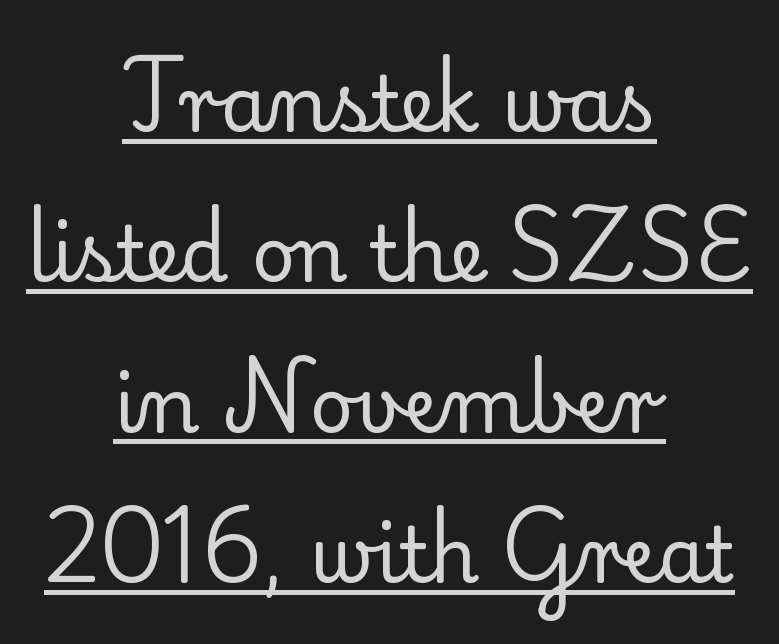
The passage shown is typed in a proportional face where columns would drift. Is there an underline? Yes — a line sits under the letters. Italic: no, the glyphs are upright roman. Does the type have serifs? Yes, each stem ends in a small foot.
